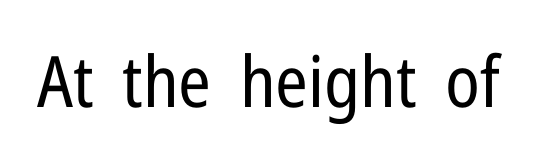
The image shows 71 px regular-weight, condensed sans-serif type, upright; set normal letter spacing, not underlined; low stroke contrast and a medium x-height.
